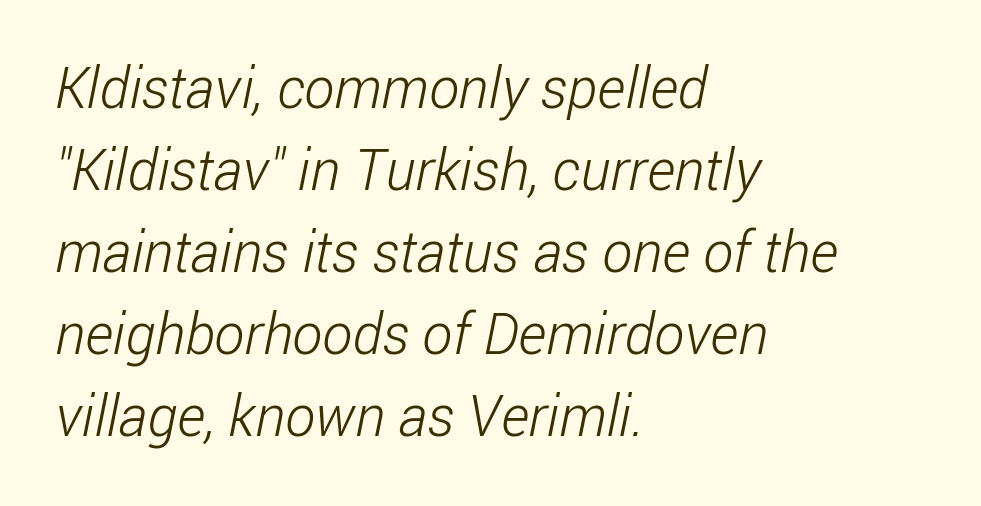
The image shows 57 px light, condensed sans-serif type; set left-aligned, normal line spacing (1.44x), normal letter spacing, not underlined; low stroke contrast and a medium x-height.
